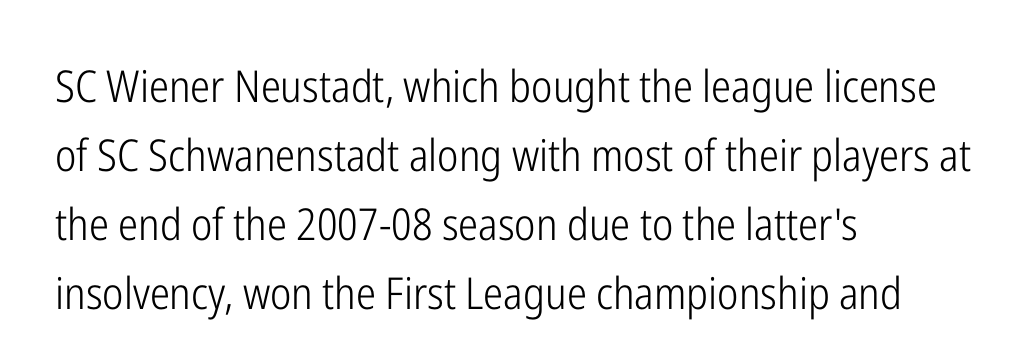
If you measured baseline to baseline, you'd find a middling distance. A classic flush-left, rag-right setting is used for this passage. To sum up the face: it is a sans, with no serifs. Clear beneath every line of the passage. These lines keep a tight, regular rhythm from letter to letter.
